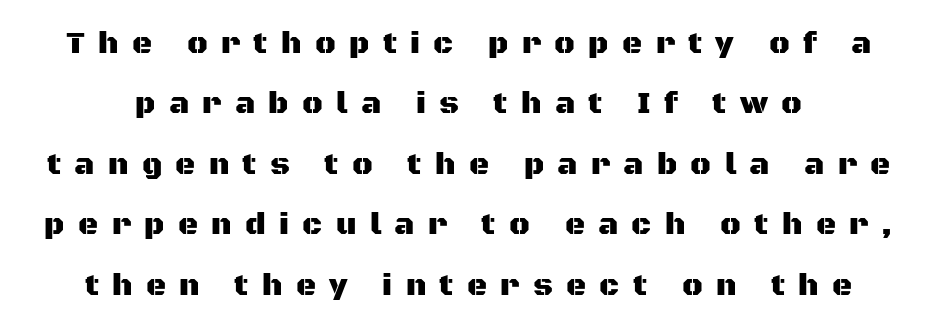
The image shows 31 px sans-serif type, upright; set loose line spacing (1.95x), unusually wide letter spacing (+0.43 em), not underlined; medium stroke contrast and a large x-height.
